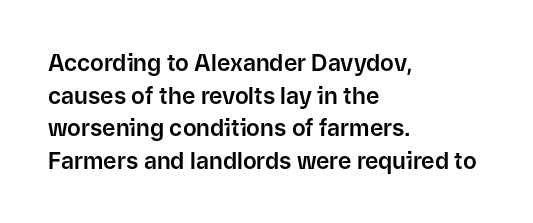
The image shows 23 px text type, upright; set left-aligned, normal line spacing (1.42x), normal letter spacing, not underlined.
